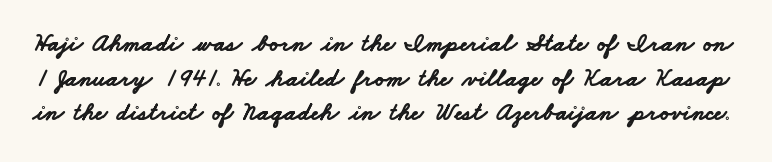
Q: Is the text bold? A: Yes.
Q: Is the text underlined? A: No.
Q: Is the spacing between letters normal or unusually wide? A: Normal.
Q: Is the spacing between lines tight, normal or loose? A: Normal.
